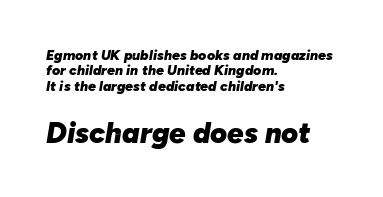
Q: Is the text bold? A: Yes.
Q: Is the text italic (slanted)? A: Yes, it leans right by about 10 degrees.
Q: Is the text underlined? A: No.
Q: How is the paragraph aligned? A: Left-aligned.
Q: Is the spacing between letters normal or unusually wide? A: Normal.
Q: Is the spacing between lines tight, normal or loose? A: Tight.
Q: Which block of text is set in a larger size, the first (top) or the second (bottom)? A: The second (bottom) one.
Q: Width (condensed, normal, or wide)? A: Normal.
Q: Stroke contrast? A: Low.
Q: x-height? A: Medium.
Q: Monospaced? A: No.
